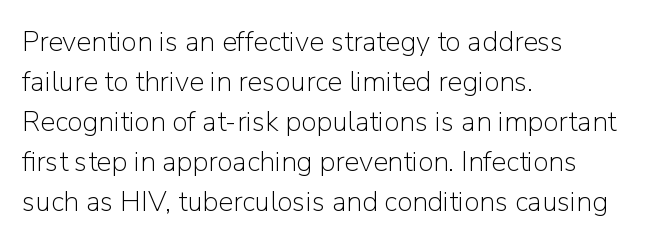
Underlining? Definitely not there. Whoever set this chose a conventional vertical rhythm. Think standard paragraph weight, or any step lighter than that. The type is set solid horizontally, with unmodified tracking. Each letter keeps its own natural width here, so spacing adapts to shape.
